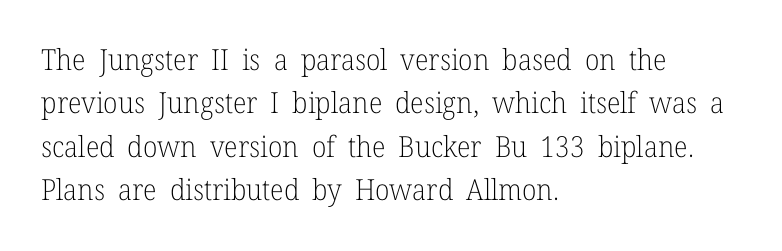
Each letter keeps its own natural width here, so spacing adapts to shape. A roman cut, with each character standing at attention. Font category for this specimen: serif. A typesetter would call this leading conventional body-copy spacing.
